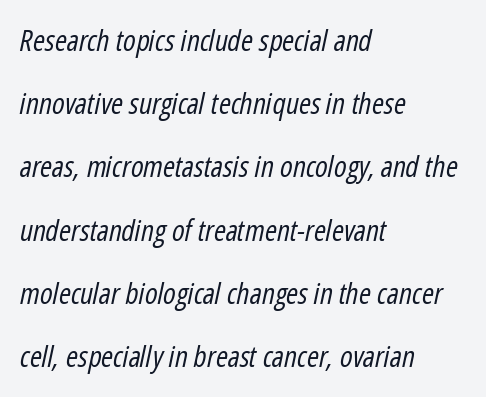
Caption: standard tracking, unaltered. The rendering uses natural spacing where letterforms have individual widths. The foot of each line stays bare and open. You can tell it's italic because the verticals aren't actually vertical. This block would shrink considerably if given ordinary leading; it's expanded now. The font sits on the lighter half of the weight spectrum, regular included.
